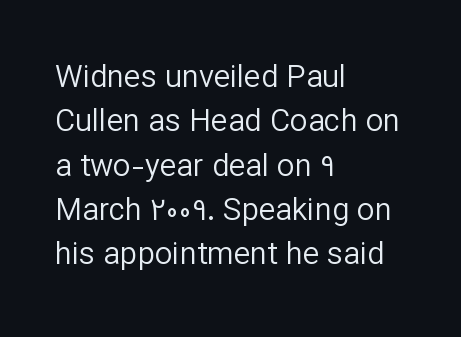
{"serif": "no", "italic": "no", "bold": "no", "weight": "regular", "width": "normal", "stroke_contrast": "low", "x_height": "medium", "monospaced": "no", "underline": "no", "align": "left", "line_spacing": "normal", "line_spacing_ratio": 1.43, "letter_spacing": "normal", "letter_spacing_em": 0.0, "glyph_px": 31}
